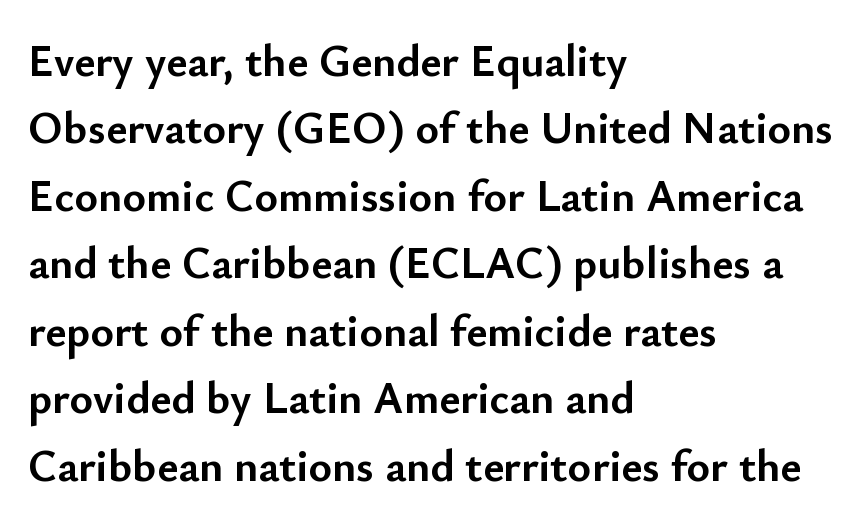
{"serif": "no", "italic": "no", "bold": "yes", "weight": "semibold", "width": "normal", "stroke_contrast": "low", "x_height": "small", "monospaced": "no", "underline": "no", "align": "left", "line_spacing": "normal", "line_spacing_ratio": 1.5, "letter_spacing": "normal", "letter_spacing_em": 0.0, "glyph_px": 45}
